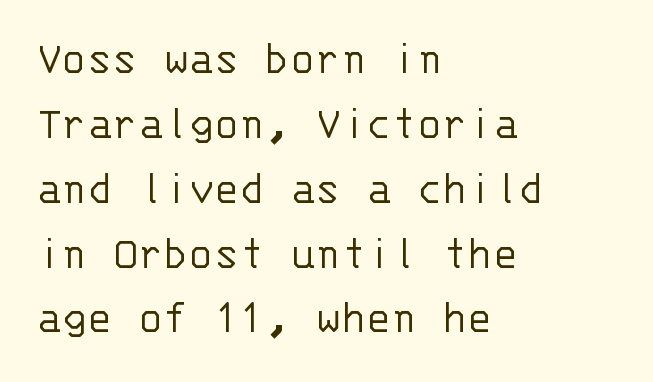
The image shows 47 px light sans-serif type, upright, monospaced; set left-aligned, normal line spacing (1.38x), normal letter spacing, not underlined; low stroke contrast and a large x-height.
